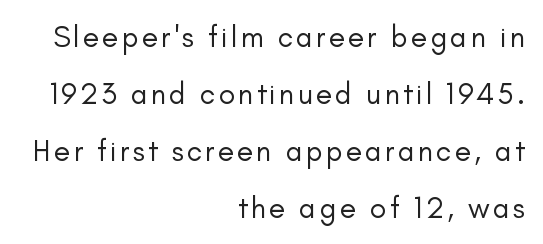
Q: Is the text bold? A: No.
Q: Is the text italic (slanted)? A: No, it is upright.
Q: Is the typeface a serif or a sans-serif typeface? A: Sans-serif.
Q: Is the text underlined? A: No.
Q: How is the paragraph aligned? A: Right-aligned.
Q: Is the spacing between lines tight, normal or loose? A: Loose.
Q: Width (condensed, normal, or wide)? A: Normal.
Q: Stroke contrast? A: Low.
Q: x-height? A: Small.
Q: Monospaced? A: No.
